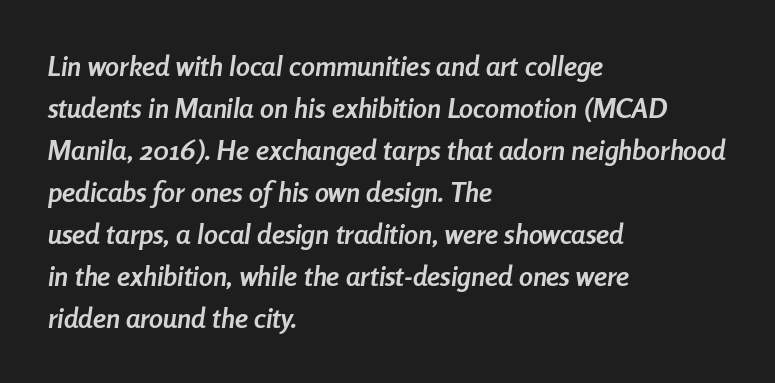
The image shows 28 px semibold, condensed type, italic (leaning right); set left-aligned, normal line spacing (1.5x), normal letter spacing, not underlined; low stroke contrast and a medium x-height.
